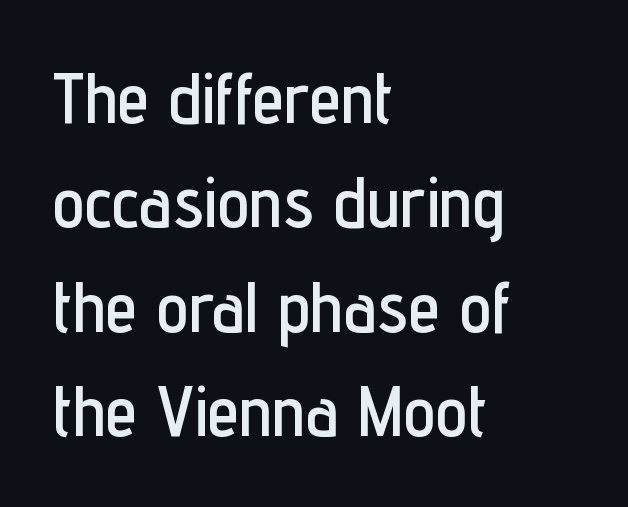
{"serif": "no", "italic": "no", "width": "condensed", "stroke_contrast": "low", "x_height": "medium", "monospaced": "no", "underline": "no", "align": "left", "line_spacing": "normal", "line_spacing_ratio": 1.45, "letter_spacing": "normal", "letter_spacing_em": 0.0, "glyph_px": 72}
